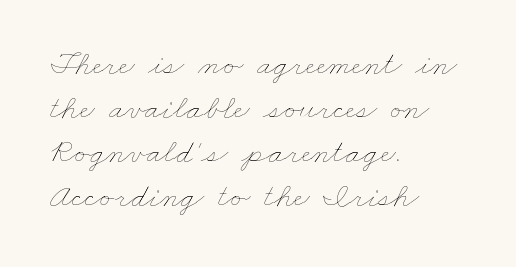
Varying glyph widths throughout — classic text-font behaviour. Has an underline been added? It has not. If you measured baseline to baseline, you'd find a middling distance. Horizontally, the lines are justified to the leading edge only.
